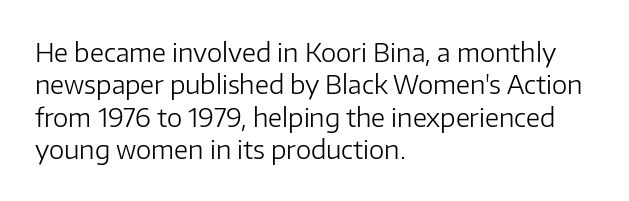
Line spacing here is normal. Nobody touched the tracking dial on this one. Quick note: underline off. Designer's note — italics off, roman on. The lines are quadded left.
